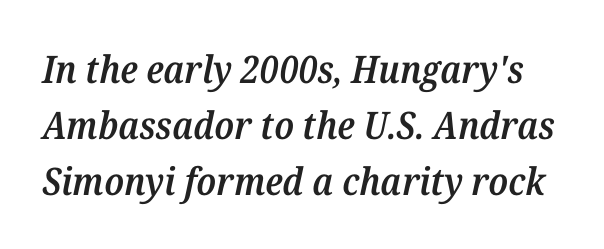
{"serif": "yes", "italic": "yes", "lean": "right", "slant_degrees": 12, "bold": "semi", "weight": "semibold", "width": "normal", "stroke_contrast": "medium", "x_height": "medium", "monospaced": "no", "underline": "no", "line_spacing": "normal", "line_spacing_ratio": 1.47, "letter_spacing": "normal", "letter_spacing_em": 0.0, "glyph_px": 38}
